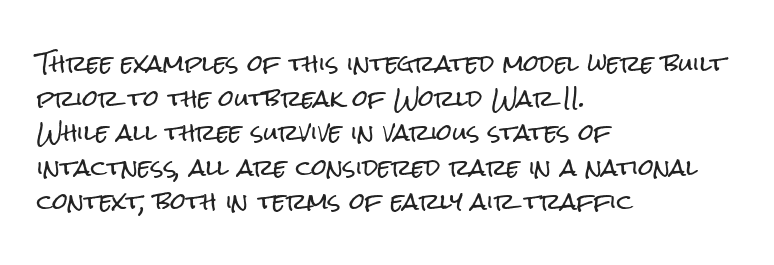
The setting favours the left margin, as ordinary paragraphs usually do. The letters stand straight up with perfectly vertical stems. Baseline-to-baseline distance is the conventional proportion of letter height. Beneath every word, the page is bare. Is the letter spacing exaggerated? No — it looks like the ordinary default.
